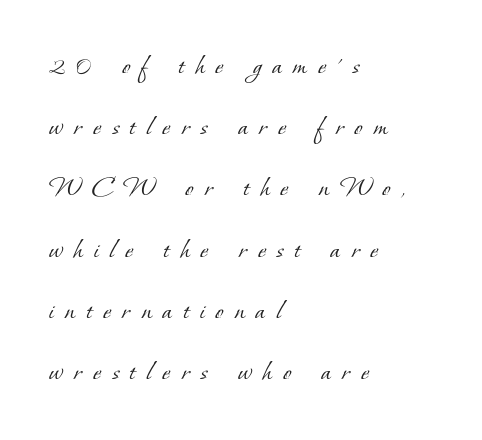
The image shows 30 px light serif type; set left-aligned, loose line spacing (2.04x), unusually wide letter spacing (+0.37 em), not underlined; low stroke contrast and a small x-height.
